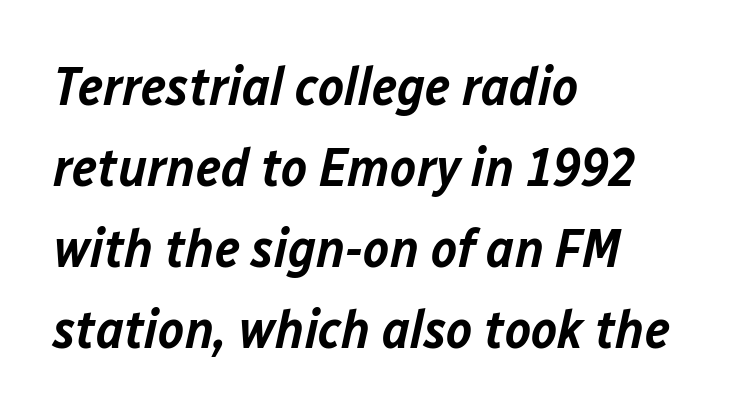
The image shows 55 px semibold type, italic (leaning right); set left-aligned, normal line spacing (1.47x), normal letter spacing, not underlined; low stroke contrast and a medium x-height.
